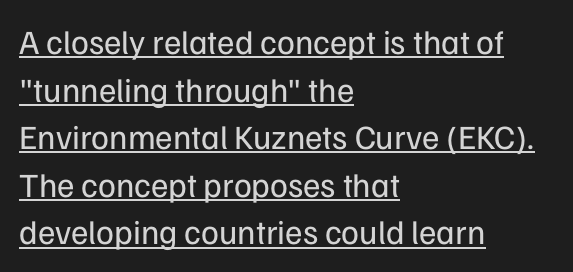
{"serif": "no", "italic": "no", "bold": "no", "weight": "regular", "width": "normal", "stroke_contrast": "low", "x_height": "medium", "monospaced": "no", "underline": "yes", "align": "left", "line_spacing": "normal", "line_spacing_ratio": 1.4, "letter_spacing": "normal", "letter_spacing_em": 0.0, "glyph_px": 34}
